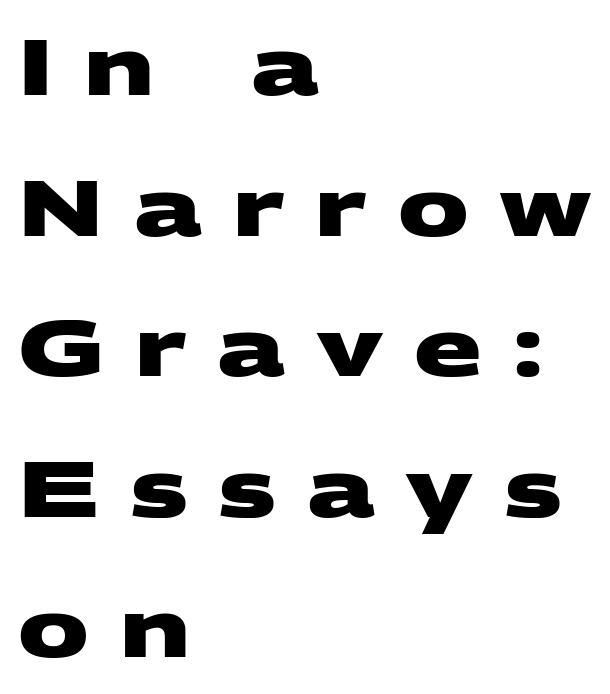
{"serif": "no", "bold": "yes", "weight": "heavy", "width": "wide", "stroke_contrast": "medium", "x_height": "large", "monospaced": "no", "underline": "no", "align": "left", "line_spacing_ratio": 1.78, "letter_spacing": "wide", "letter_spacing_em": 0.39, "glyph_px": 79}
